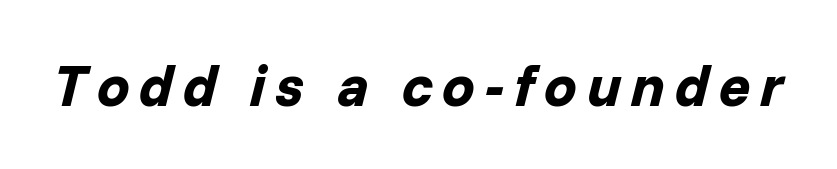
Q: Is the text bold? A: Yes.
Q: Is the text italic (slanted)? A: Yes, it leans right by about 14 degrees.
Q: Is the text underlined? A: No.
Q: Width (condensed, normal, or wide)? A: Normal.
Q: Stroke contrast? A: Low.
Q: x-height? A: Medium.
Q: Monospaced? A: No.
